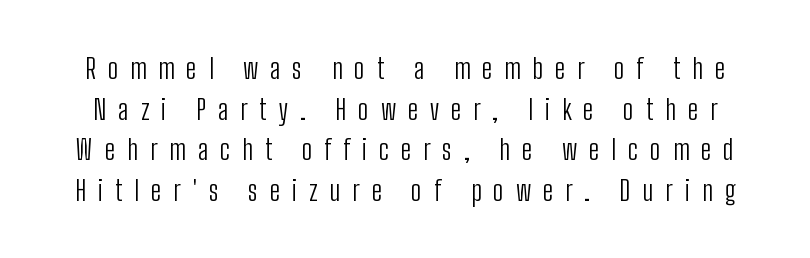
Look at the tracking — it's clearly loosened, letters drifting apart. Do the characters align in a grid? No, the font is proportional. Whoever set this chose a conventional vertical rhythm. No feet cap the strokes, marking this as sans-serif type. Glance below the letters and you will spot only blank space.
